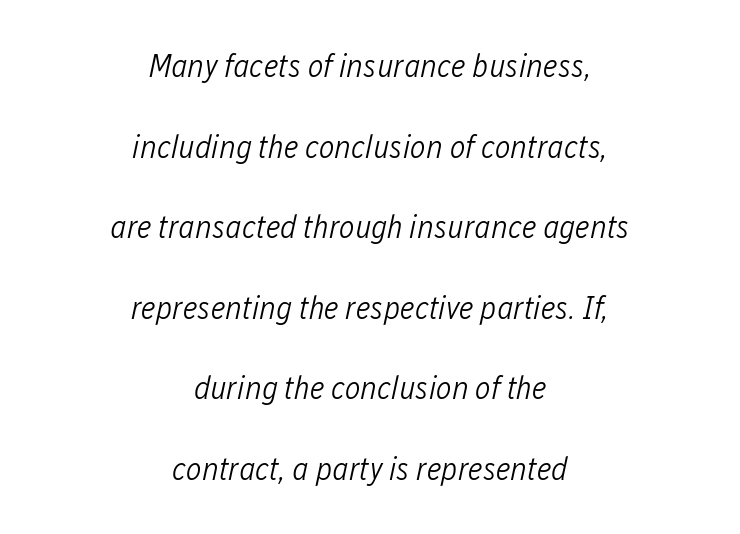
Airy leading. No word sits above an underline. Nobody touched the tracking dial on this one. This reads as an unemphasized weight, regular at the heaviest.
